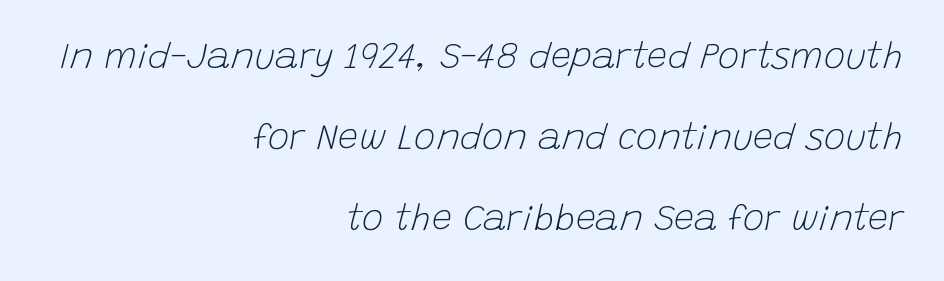
{"italic": "yes", "lean": "right", "slant_degrees": 15, "bold": "no", "weight": "light", "width": "normal", "stroke_contrast": "low", "x_height": "large", "monospaced": "no", "underline": "no", "align": "right", "line_spacing": "loose", "line_spacing_ratio": 2.25, "letter_spacing": "normal", "letter_spacing_em": 0.0, "glyph_px": 36}
